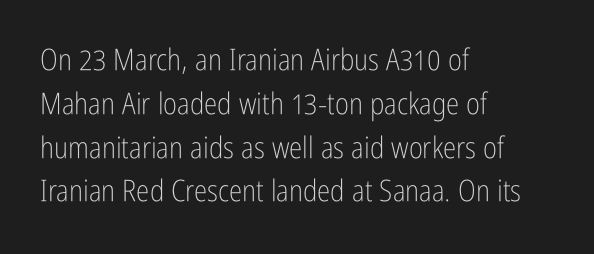
Q: Is the text bold? A: No.
Q: Is the text italic (slanted)? A: No, it is upright.
Q: Is the typeface a serif or a sans-serif typeface? A: Sans-serif.
Q: Is the text underlined? A: No.
Q: How is the paragraph aligned? A: Left-aligned.
Q: Is the spacing between letters normal or unusually wide? A: Normal.
Q: Is the spacing between lines tight, normal or loose? A: Normal.
Q: Width (condensed, normal, or wide)? A: Condensed.
Q: Stroke contrast? A: Low.
Q: x-height? A: Medium.
Q: Monospaced? A: No.
